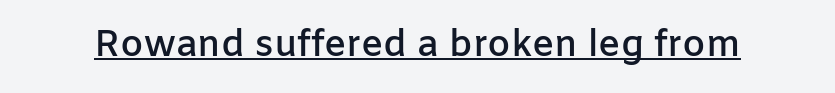
The image shows 37 px semibold sans-serif type, upright; set normal letter spacing, underlined; low stroke contrast and a medium x-height.
